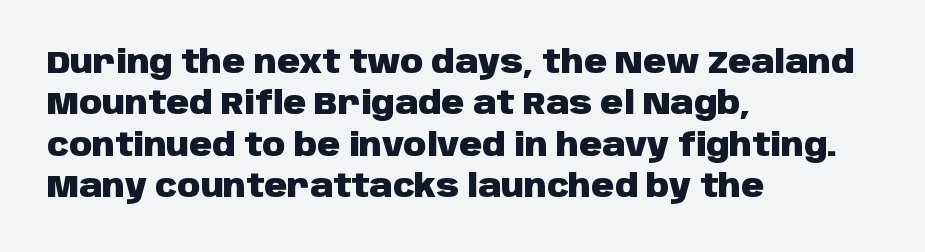
{"serif": "no", "italic": "no", "bold": "yes", "weight": "heavy", "width": "normal", "stroke_contrast": "low", "x_height": "large", "monospaced": "no", "underline": "no", "align": "left", "line_spacing": "normal", "line_spacing_ratio": 1.29, "letter_spacing": "normal", "letter_spacing_em": 0.0, "glyph_px": 32}
